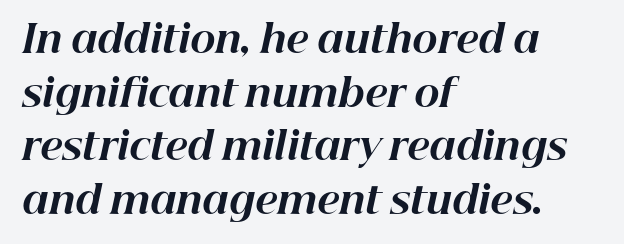
Plenty of ink on the page — the face is bold. Each line starts at the same left margin while the right side varies. Tracking value appears to be zero — textbook default spacing. Characters are canted at an angle relative to the baseline's perpendicular. The strip under each line holds only bare page. Leading: standard.
